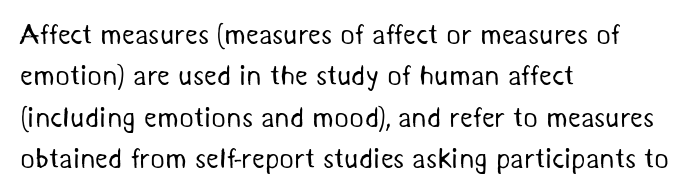
Q: Is the text bold? A: No.
Q: Is the typeface a serif or a sans-serif typeface? A: Sans-serif.
Q: Is the text underlined? A: No.
Q: How is the paragraph aligned? A: Left-aligned.
Q: Is the spacing between letters normal or unusually wide? A: Normal.
Q: Is the spacing between lines tight, normal or loose? A: Normal.
Q: Width (condensed, normal, or wide)? A: Normal.
Q: Stroke contrast? A: Medium.
Q: x-height? A: Medium.
Q: Monospaced? A: No.
